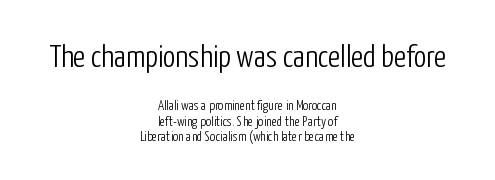
{"serif": "no", "italic": "no", "bold": "no", "weight": "light", "width": "condensed", "stroke_contrast": "low", "x_height": "medium", "monospaced": "no", "underline": "no", "align": "center", "line_spacing": "tight", "line_spacing_ratio": 1.11, "letter_spacing": "normal", "letter_spacing_em": 0.0, "larger_block": "first", "size_ratio": 2.29, "glyph_px": 32}
